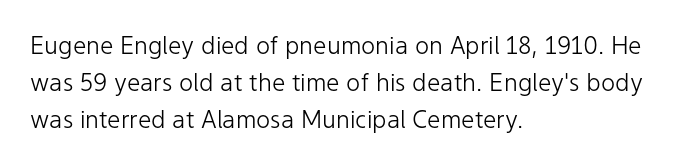
{"italic": "no", "bold": "no", "underline": "no", "align": "left", "line_spacing": "normal", "line_spacing_ratio": 1.54, "letter_spacing": "normal", "letter_spacing_em": 0.0, "glyph_px": 24}
